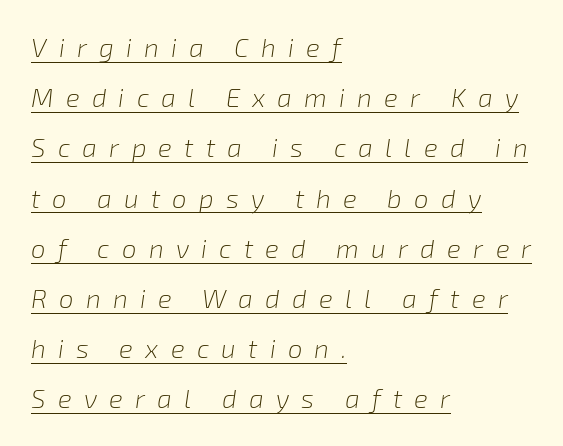
The image shows 26 px text type, italic (leaning right); set left-aligned, loose line spacing (1.93x), unusually wide letter spacing (+0.47 em), underlined.
